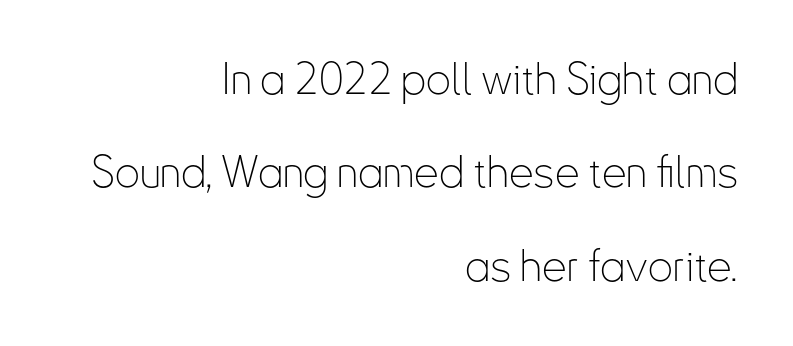
Unlike a traditional serif, this face leaves its strokes unadorned. The letterforms sit shoulder to shoulder at normal distance. Horizontal bands of white between lines are thick stripes. Descenders are the only things crossing below the line. Weight class: somewhere from thin through regular. This sample uses an upright cut, with every glyph sitting square on the baseline.
